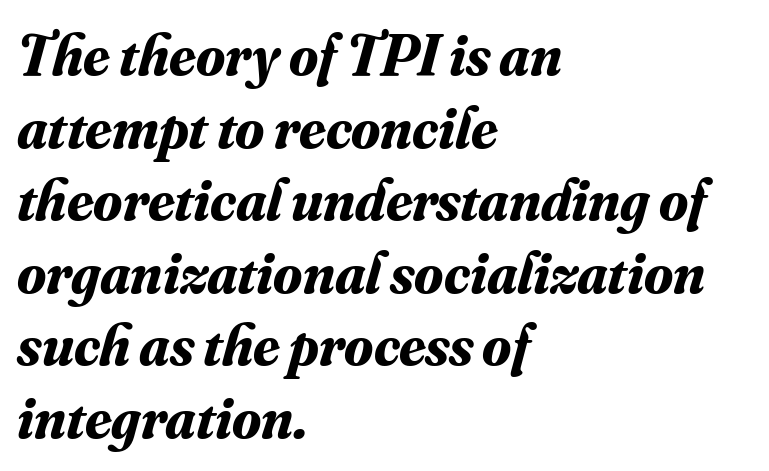
{"serif": "yes", "italic": "yes", "lean": "right", "slant_degrees": 16, "bold": "yes", "weight": "bold", "width": "normal", "stroke_contrast": "medium", "x_height": "small", "monospaced": "no", "underline": "no", "align": "left", "line_spacing_ratio": 1.23, "letter_spacing": "normal", "letter_spacing_em": 0.0, "glyph_px": 59}
